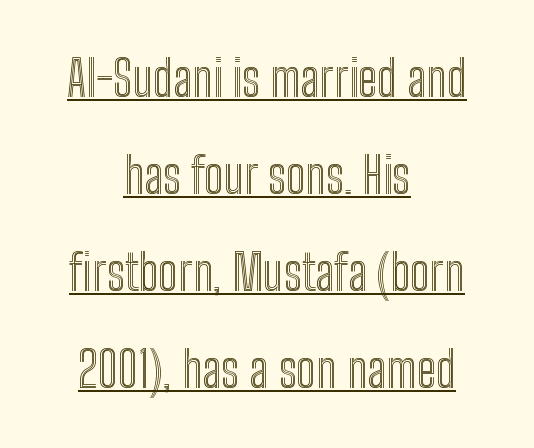
Q: Is the text italic (slanted)? A: No, it is upright.
Q: Is the text underlined? A: Yes.
Q: How is the paragraph aligned? A: Centered.
Q: Is the spacing between letters normal or unusually wide? A: Normal.
Q: Is the spacing between lines tight, normal or loose? A: Loose.
Q: Width (condensed, normal, or wide)? A: Condensed.
Q: x-height? A: Medium.
Q: Monospaced? A: No.
